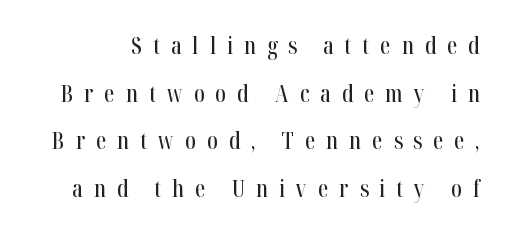
The image shows 23 px text type, upright; set loose line spacing (2.07x), unusually wide letter spacing (+0.48 em), not underlined.
